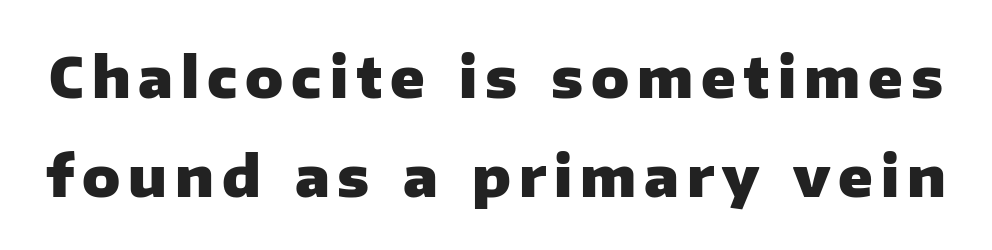
The image shows 56 px heavy sans-serif type, upright; set line spacing 1.76x, not underlined; low stroke contrast and a medium x-height.
